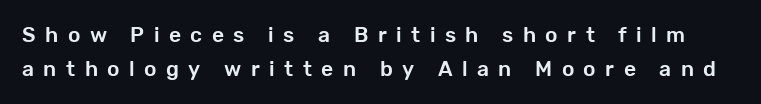
{"italic": "no", "underline": "no", "line_spacing": "normal", "line_spacing_ratio": 1.6, "letter_spacing": "wide", "letter_spacing_em": 0.45, "glyph_px": 21}
